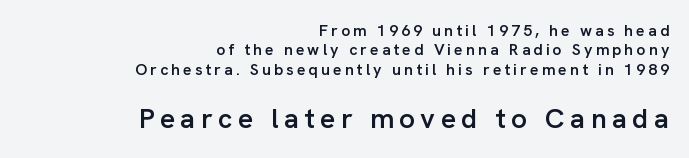
The face used here is proportionally spaced, like ordinary book or web type. Alignment: flush right. Typesetter's note: demi weight, one step under bold. Typesetter's note — lower block bumped up in size, upper block left smaller. Stroke terminals: plain, sans-serif. Italic? Not at all — the glyphs are vertical.
